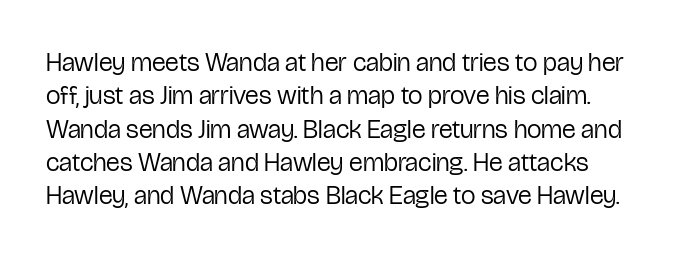
Q: Is the text bold? A: No.
Q: Is the text italic (slanted)? A: No, it is upright.
Q: Is the text underlined? A: No.
Q: How is the paragraph aligned? A: Left-aligned.
Q: Is the spacing between letters normal or unusually wide? A: Normal.
Q: Is the spacing between lines tight, normal or loose? A: Normal.
